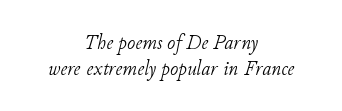
Italic: yes, the glyphs are oblique. Counters stay open thanks to moderate or lighter strokes. Plain, unruled lines of type. The passage is arranged like a title page — every line centered.
